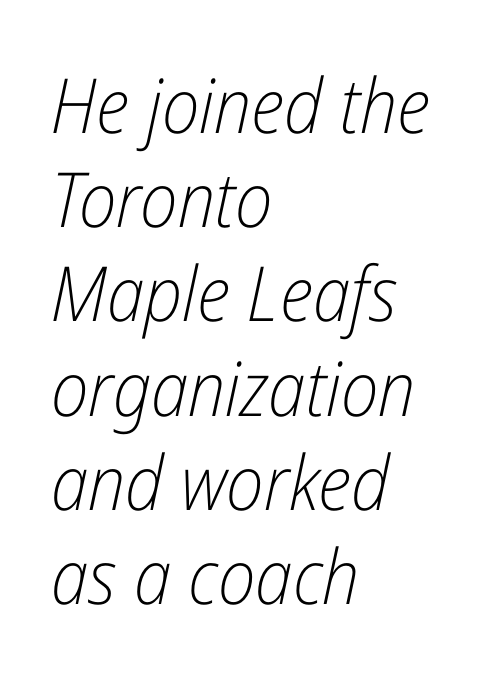
Quick note: italic. Each line starts at the same left margin while the right side varies. Descenders are the only things crossing below the line. Weight: in the light-to-regular range.
